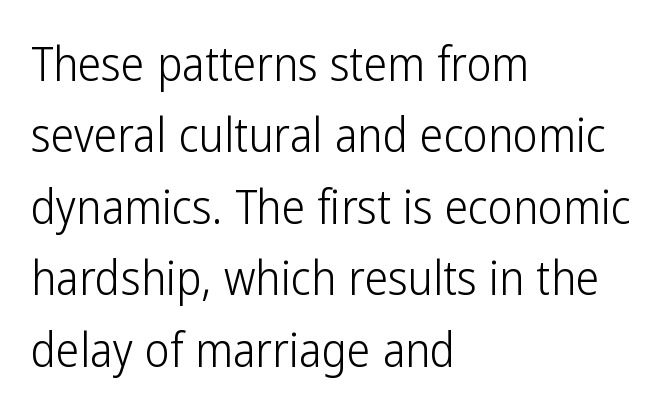
The typeface has the unassuming heft of standard copy or less. Font category for this specimen: sans-serif. Posture: straight, roman, zero tilt. Is there much room between lines? A standard amount, neither cramped nor airy. This sample is left-justified, so line endings fall wherever the words run out. Only glyphs here, with clear space below each row.
